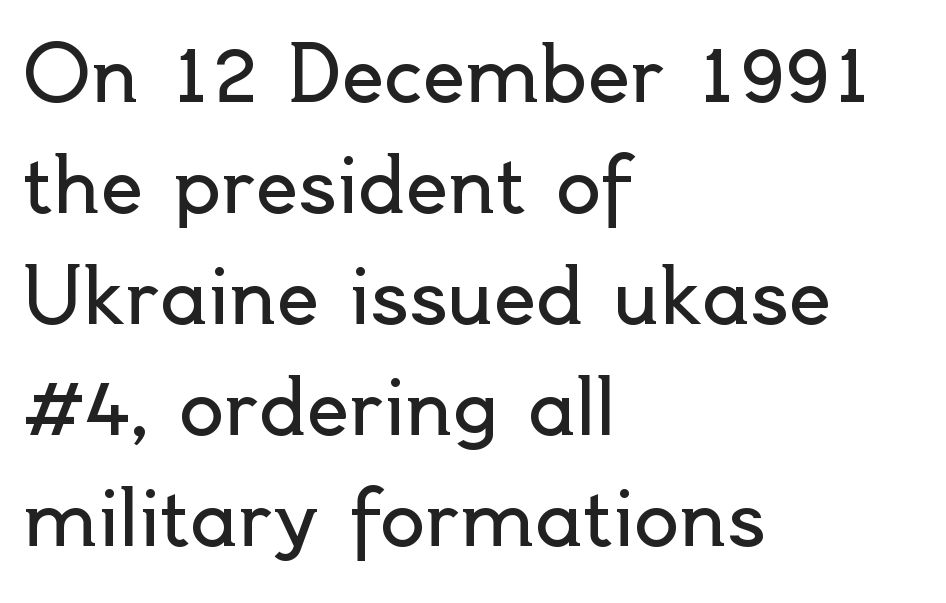
Characters remain perfectly vertical along every line. Check where the strokes stop: nothing finishes them off — pure sans. These lines are set flush left with a ragged right edge. A typesetter would call this proportional, since set widths differ per character. Vertical stems look standard width or narrower in stroke.
